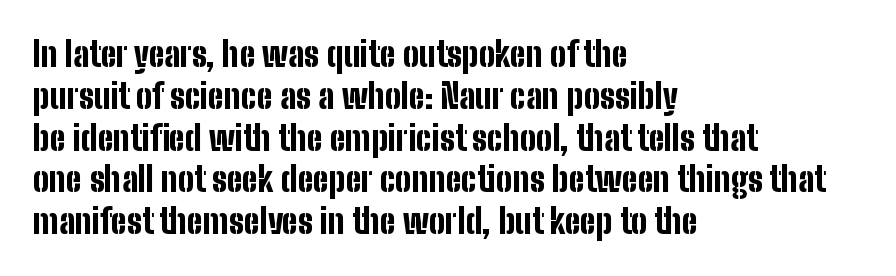
{"serif": "no", "italic": "no", "bold": "yes", "weight": "bold", "width": "condensed", "stroke_contrast": "low", "x_height": "medium", "monospaced": "no", "underline": "no", "align": "left", "line_spacing_ratio": 1.23, "letter_spacing": "normal", "letter_spacing_em": 0.0, "glyph_px": 34}
